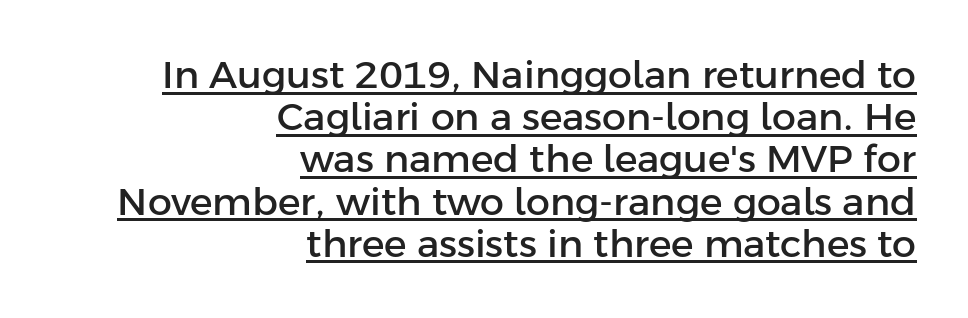
{"serif": "no", "italic": "no", "width": "normal", "stroke_contrast": "low", "x_height": "medium", "monospaced": "no", "underline": "yes", "align": "right", "line_spacing": "tight", "line_spacing_ratio": 1.11, "letter_spacing": "normal", "letter_spacing_em": 0.0, "glyph_px": 38}
